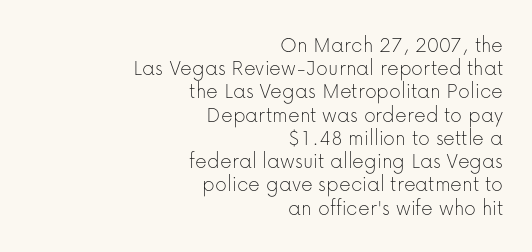
The image shows 23 px text type, upright; set right-aligned, tight line spacing (1.01x), normal letter spacing, not underlined.
